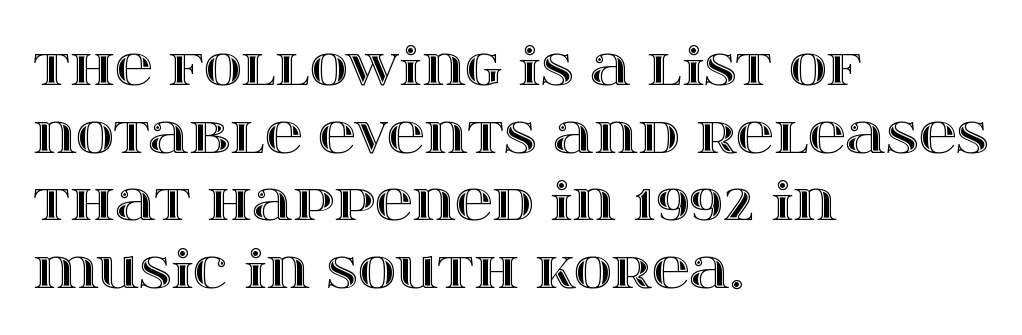
{"italic": "no", "width": "wide", "x_height": "large", "monospaced": "no", "underline": "no", "align": "left", "line_spacing": "normal", "line_spacing_ratio": 1.3, "letter_spacing": "normal", "letter_spacing_em": 0.0, "glyph_px": 52}
